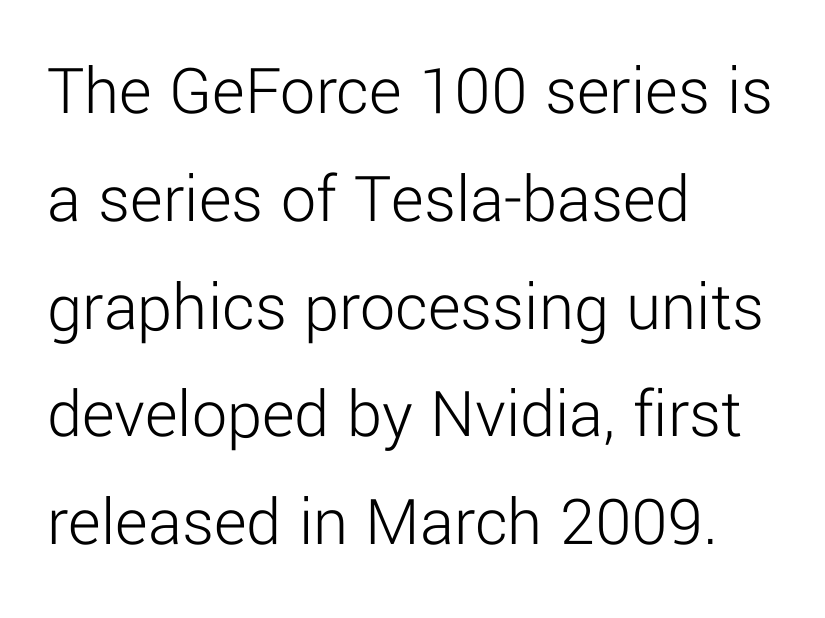
The image shows 70 px light sans-serif type, upright; set left-aligned, normal line spacing (1.54x), normal letter spacing, not underlined; low stroke contrast and a medium x-height.
